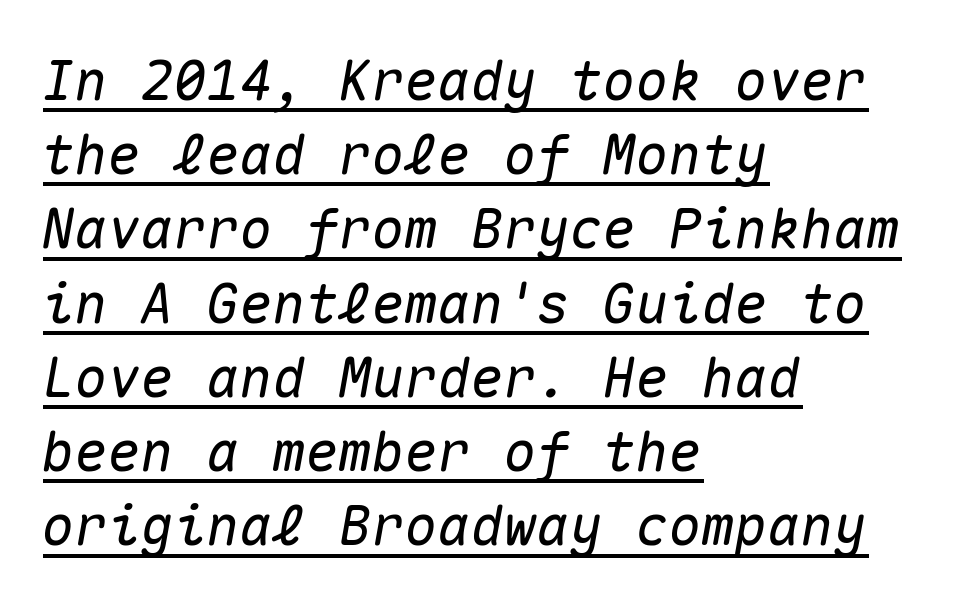
The image shows 55 px text type, italic (leaning right), monospaced; set left-aligned, normal line spacing (1.35x), normal letter spacing, underlined; medium stroke contrast and a medium x-height.
